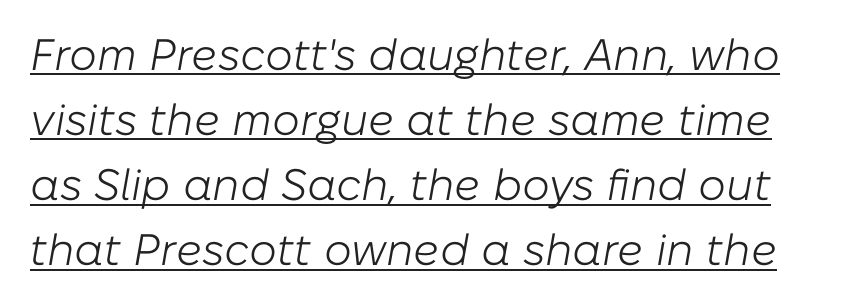
{"italic": "yes", "lean": "right", "slant_degrees": 10, "bold": "no", "weight": "light", "width": "normal", "stroke_contrast": "low", "x_height": "medium", "monospaced": "no", "underline": "yes", "line_spacing": "normal", "line_spacing_ratio": 1.48, "letter_spacing": "normal", "letter_spacing_em": 0.0, "glyph_px": 44}
